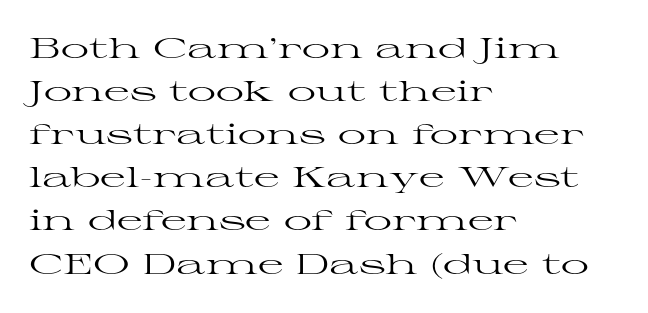
The image shows 28 px regular-weight, wide serif type, upright; set left-aligned, normal line spacing (1.54x), normal letter spacing, not underlined; high stroke contrast and a medium x-height.
